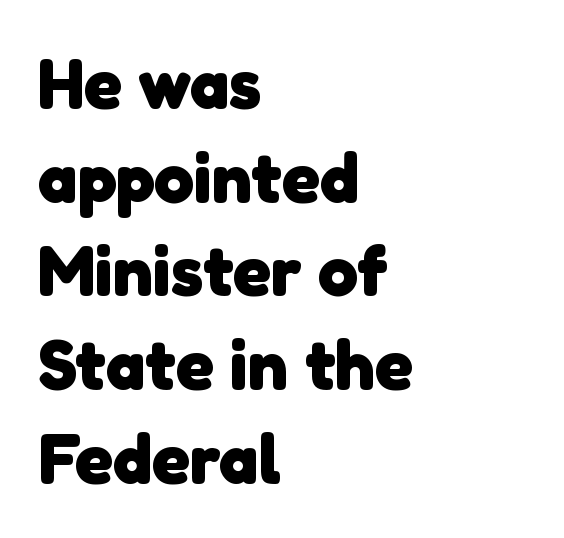
Q: Is the text bold? A: Yes.
Q: Is the typeface a serif or a sans-serif typeface? A: Sans-serif.
Q: Is the text underlined? A: No.
Q: How is the paragraph aligned? A: Left-aligned.
Q: Is the spacing between letters normal or unusually wide? A: Normal.
Q: Is the spacing between lines tight, normal or loose? A: Normal.
Q: Width (condensed, normal, or wide)? A: Normal.
Q: Stroke contrast? A: Low.
Q: x-height? A: Medium.
Q: Monospaced? A: No.
